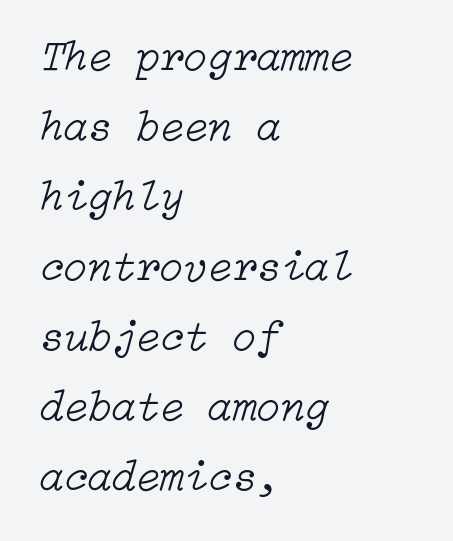
The image shows 44 px light type, italic (leaning right); set left-aligned, normal line spacing (1.59x), normal letter spacing, not underlined; low stroke contrast and a medium x-height.
